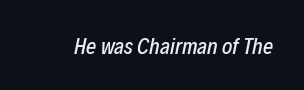
{"italic": "yes", "lean": "right", "slant_degrees": 12, "underline": "no", "letter_spacing": "normal", "letter_spacing_em": 0.0, "glyph_px": 22}
